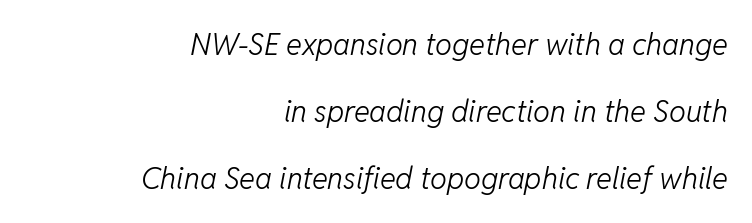
The image shows 30 px light type, italic (leaning right); set right-aligned, loose line spacing (2.24x), normal letter spacing, not underlined; low stroke contrast and a medium x-height.
